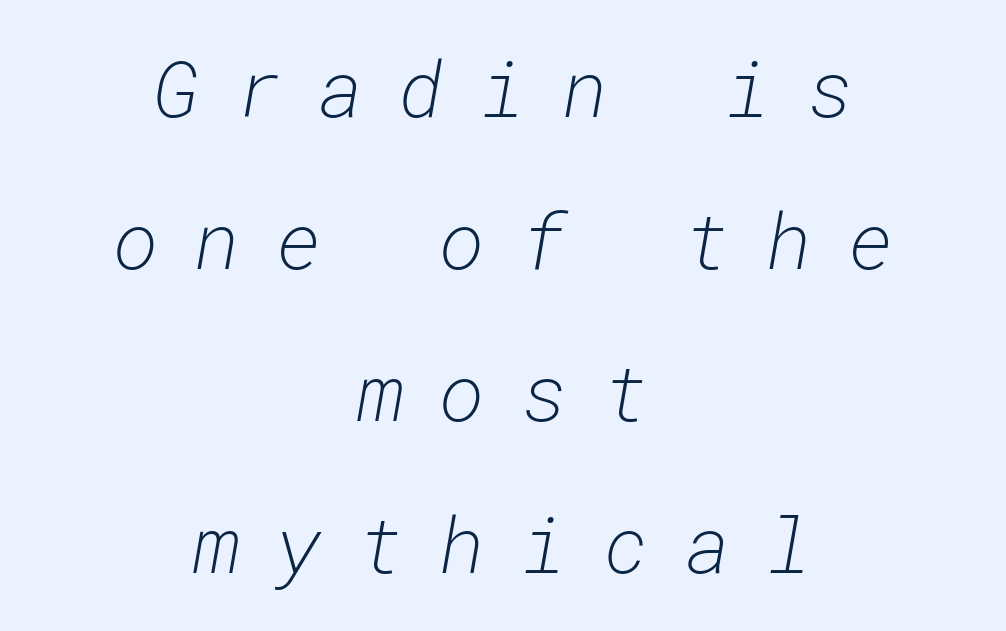
The image shows 78 px light type, italic (leaning right), monospaced; set centered, loose line spacing (1.95x), unusually wide letter spacing (+0.46 em), not underlined; low stroke contrast and a medium x-height.
